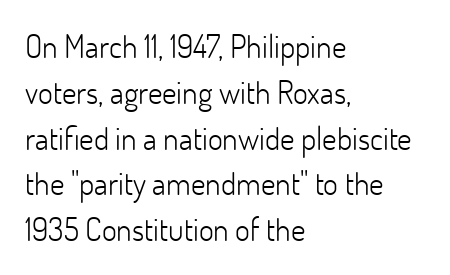
Q: Is the text bold? A: No.
Q: Is the text italic (slanted)? A: No, it is upright.
Q: Is the typeface a serif or a sans-serif typeface? A: Sans-serif.
Q: Is the text underlined? A: No.
Q: How is the paragraph aligned? A: Left-aligned.
Q: Is the spacing between letters normal or unusually wide? A: Normal.
Q: Is the spacing between lines tight, normal or loose? A: Normal.
Q: Width (condensed, normal, or wide)? A: Normal.
Q: Stroke contrast? A: Low.
Q: x-height? A: Small.
Q: Monospaced? A: No.
